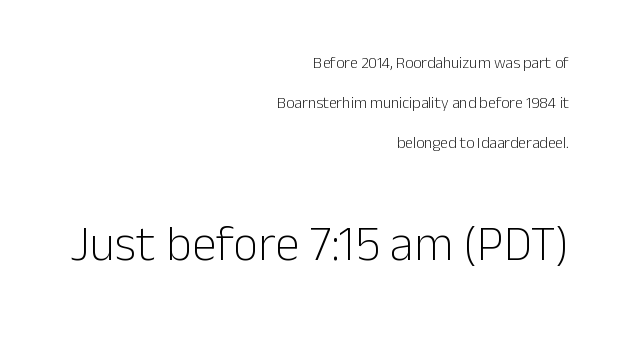
Q: Is the text bold? A: No.
Q: Is the text italic (slanted)? A: No, it is upright.
Q: Is the typeface a serif or a sans-serif typeface? A: Sans-serif.
Q: Is the text underlined? A: No.
Q: How is the paragraph aligned? A: Right-aligned.
Q: Is the spacing between letters normal or unusually wide? A: Normal.
Q: Is the spacing between lines tight, normal or loose? A: Loose.
Q: Which block of text is set in a larger size, the first (top) or the second (bottom)? A: The second (bottom) one.
Q: Width (condensed, normal, or wide)? A: Normal.
Q: Stroke contrast? A: Low.
Q: x-height? A: Medium.
Q: Monospaced? A: No.
